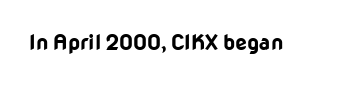
{"italic": "no", "bold": "yes", "underline": "no", "letter_spacing": "normal", "letter_spacing_em": 0.0, "glyph_px": 21}
